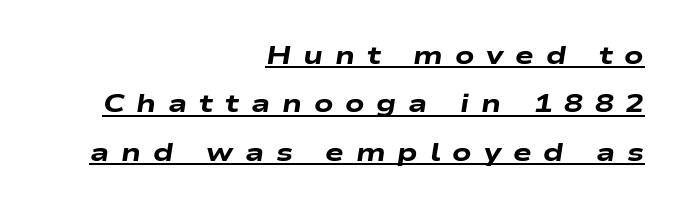
The image shows 25 px bold type, italic (leaning right); set right-aligned, loose line spacing (1.94x), unusually wide letter spacing (+0.47 em), underlined.
